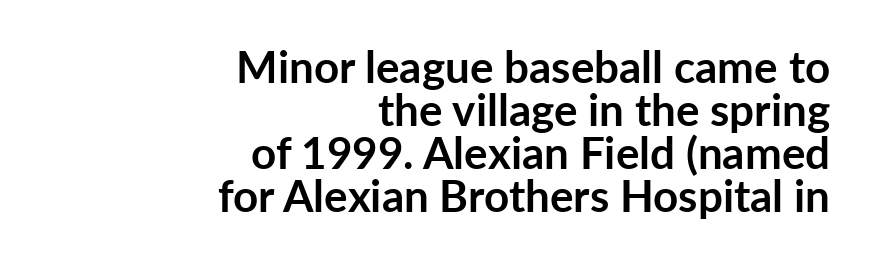
Q: Is the text bold? A: Yes.
Q: Is the text italic (slanted)? A: No, it is upright.
Q: Is the typeface a serif or a sans-serif typeface? A: Sans-serif.
Q: Is the text underlined? A: No.
Q: How is the paragraph aligned? A: Right-aligned.
Q: Is the spacing between letters normal or unusually wide? A: Normal.
Q: Is the spacing between lines tight, normal or loose? A: Tight.
Q: Width (condensed, normal, or wide)? A: Normal.
Q: Stroke contrast? A: Low.
Q: x-height? A: Medium.
Q: Monospaced? A: No.
